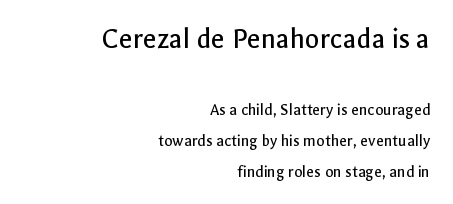
Q: Is the text bold? A: No.
Q: Is the text italic (slanted)? A: No, it is upright.
Q: Is the typeface a serif or a sans-serif typeface? A: Sans-serif.
Q: Is the text underlined? A: No.
Q: How is the paragraph aligned? A: Right-aligned.
Q: Is the spacing between letters normal or unusually wide? A: Normal.
Q: Which block of text is set in a larger size, the first (top) or the second (bottom)? A: The first (top) one.
Q: Width (condensed, normal, or wide)? A: Normal.
Q: x-height? A: Medium.
Q: Monospaced? A: No.
